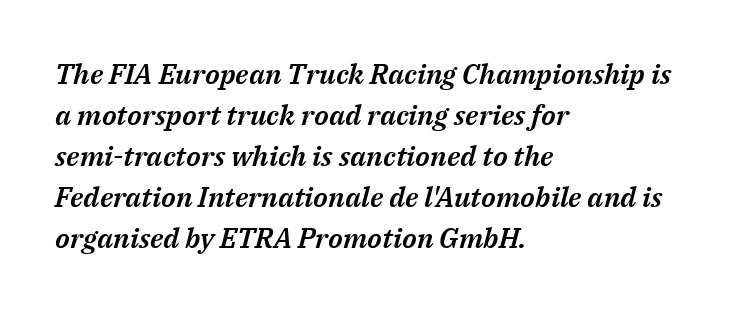
{"italic": "yes", "lean": "right", "slant_degrees": 14, "width": "normal", "stroke_contrast": "medium", "x_height": "medium", "monospaced": "no", "underline": "no", "align": "left", "line_spacing": "normal", "line_spacing_ratio": 1.46, "letter_spacing": "normal", "letter_spacing_em": 0.0, "glyph_px": 28}
